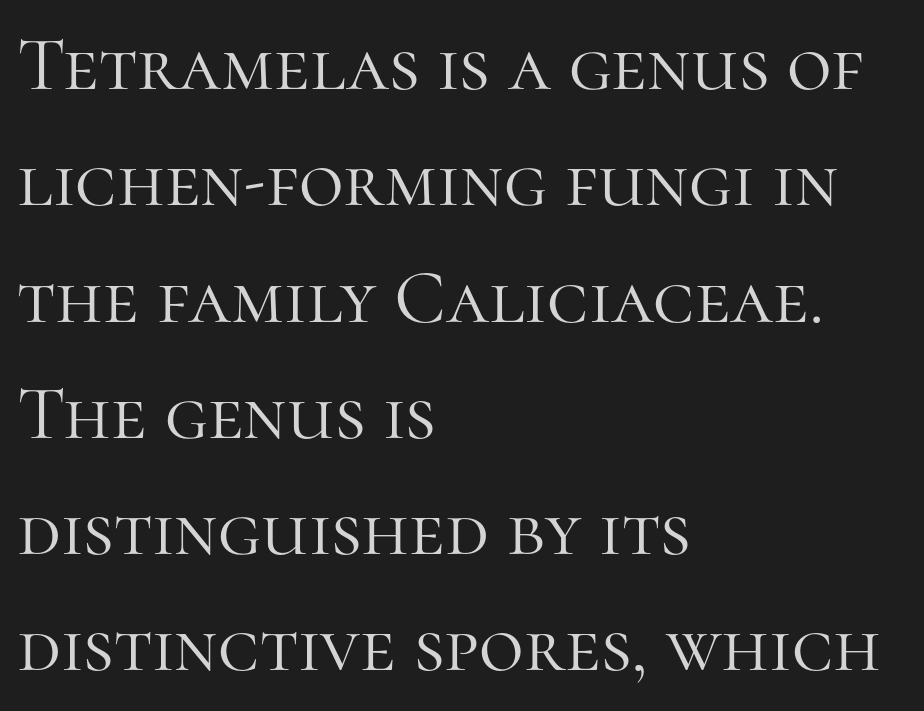
The image shows 77 px light serif type, upright; set left-aligned, normal line spacing (1.51x), normal letter spacing, not underlined; high stroke contrast and a medium x-height.
